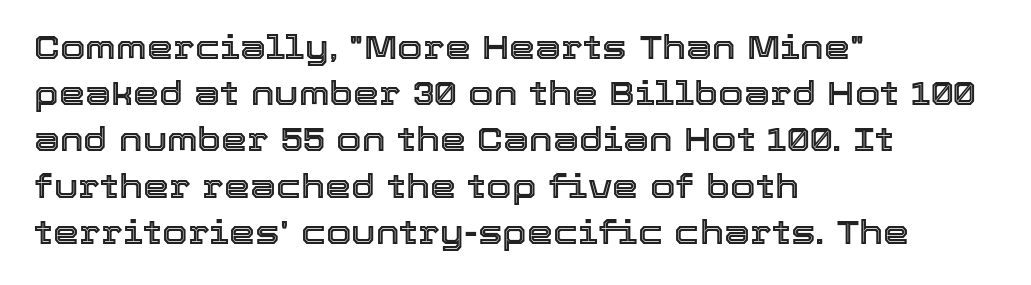
These lines were composed using upright roman letters. The lines in this sample share a left origin and differ only in where they stop. The passage shown is typed in a proportional face where columns would drift. Descenders are the only things crossing below the line. You could call the tracking neutral — neither tight nor loose. Quick note: interline space is typical.
